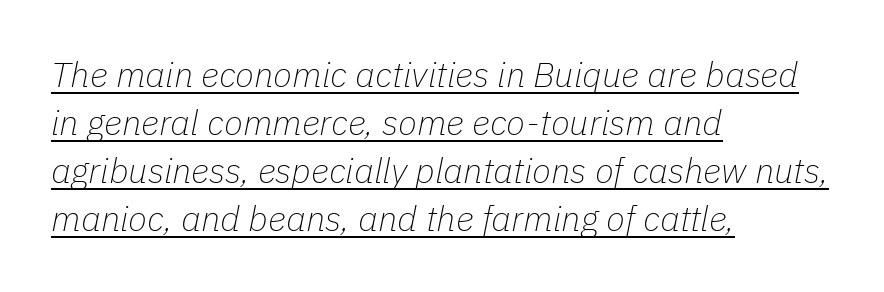
{"italic": "yes", "lean": "right", "slant_degrees": 11, "bold": "no", "weight": "thin", "width": "normal", "stroke_contrast": "low", "x_height": "medium", "monospaced": "no", "underline": "yes", "align": "left", "line_spacing": "normal", "line_spacing_ratio": 1.37, "letter_spacing": "normal", "letter_spacing_em": 0.0, "glyph_px": 35}
